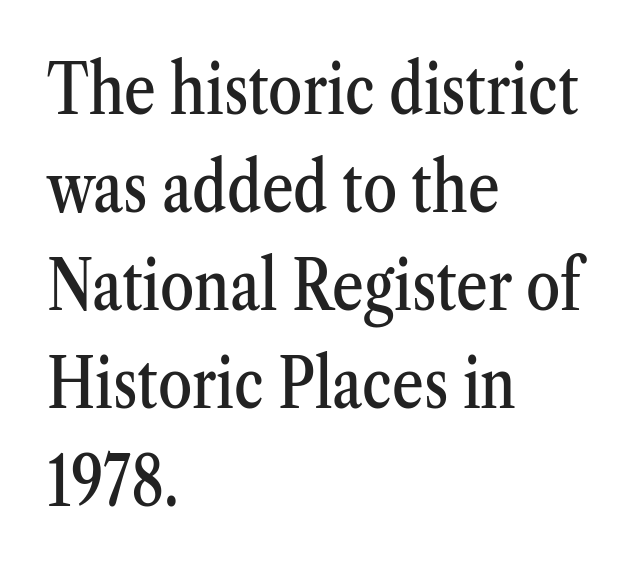
{"serif": "yes", "italic": "no", "width": "condensed", "stroke_contrast": "medium", "x_height": "medium", "monospaced": "no", "underline": "no", "align": "left", "line_spacing": "normal", "line_spacing_ratio": 1.42, "letter_spacing": "normal", "letter_spacing_em": 0.0, "glyph_px": 69}
